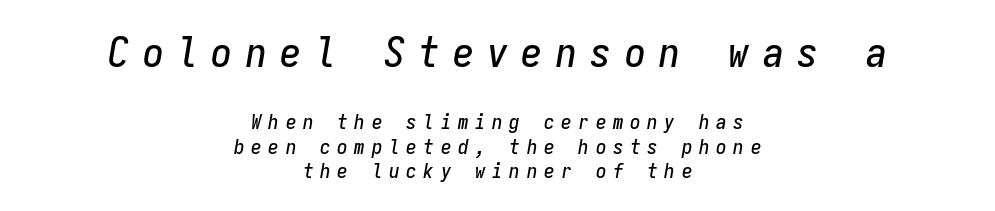
Q: Is the text italic (slanted)? A: Yes, it leans right by about 9 degrees.
Q: Is the text underlined? A: No.
Q: How is the paragraph aligned? A: Centered.
Q: Is the spacing between letters normal or unusually wide? A: Unusually wide.
Q: Which block of text is set in a larger size, the first (top) or the second (bottom)? A: The first (top) one.
Q: Width (condensed, normal, or wide)? A: Condensed.
Q: Stroke contrast? A: Low.
Q: x-height? A: Medium.
Q: Monospaced? A: Yes.
